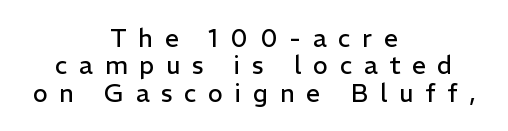
The whitespace from short lines is split evenly between both sides. Students, observe: this is what under-led, compact text looks like. The font is comparable to plain body text, perhaps lighter. The area under the type is left untouched. In terms of posture, this sample is upright.
